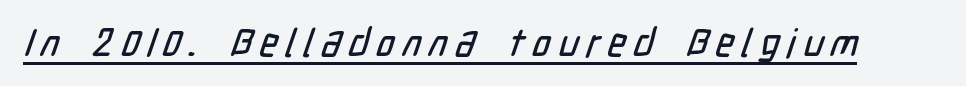
{"serif": "no", "width": "condensed", "stroke_contrast": "low", "x_height": "medium", "monospaced": "no", "underline": "yes", "letter_spacing": "wide", "letter_spacing_em": 0.2, "glyph_px": 39}
